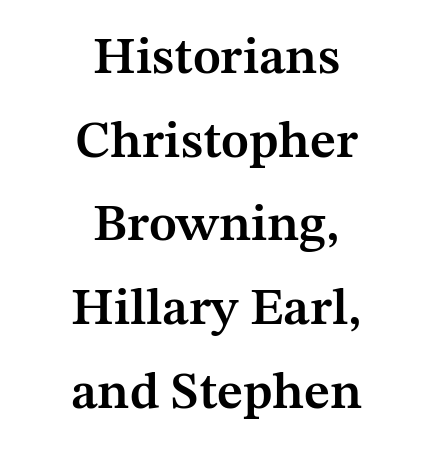
In CSS terms this would be text-align: center. The passage shown is semibold, sitting just below true bold. Vertical spacing — default. Only glyphs here, with clear space below each row. Quick note: not italic, upright. The typeface chosen for these lines features serifs.
